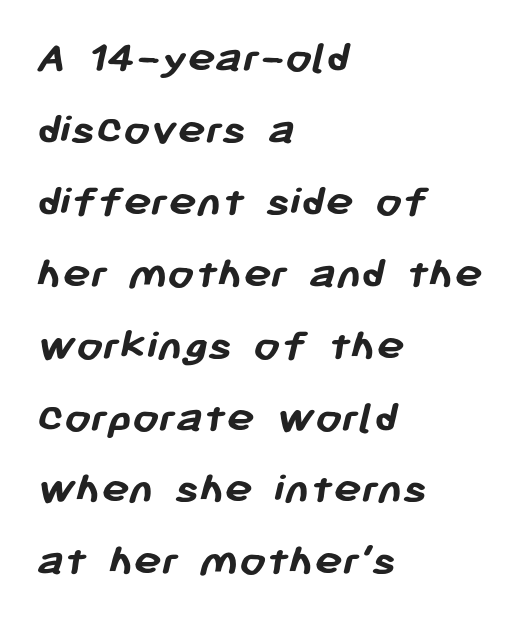
The image shows 47 px semibold sans-serif type; set left-aligned, normal line spacing (1.53x), normal letter spacing, not underlined; low stroke contrast and a medium x-height.
